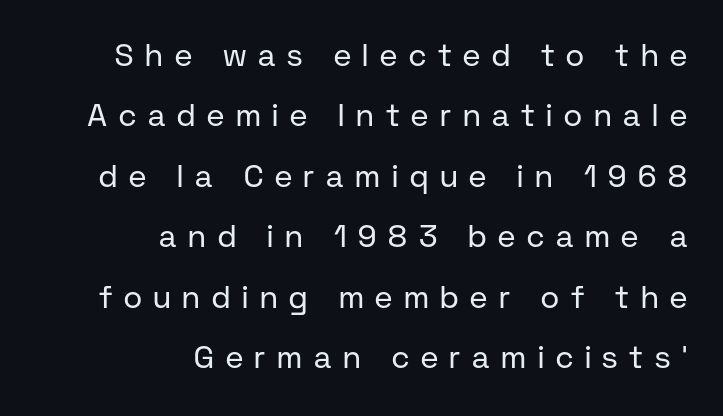
Here the designer chose a conventional face with non-uniform glyph widths. The rendering shows plain stroke endings on the letterforms — a sans-serif design. Letter spacing: wide. Quick note: interline space is abundant.
